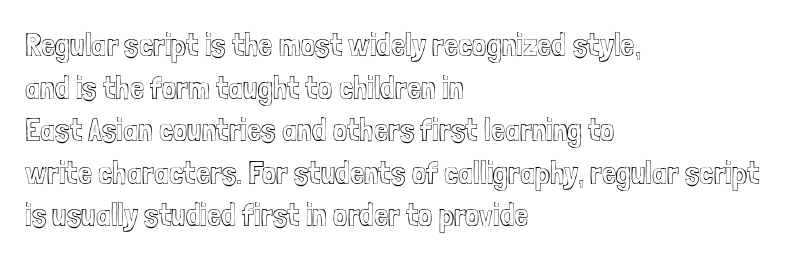
Q: Is the text italic (slanted)? A: No, it is upright.
Q: Is the text underlined? A: No.
Q: How is the paragraph aligned? A: Left-aligned.
Q: Is the spacing between letters normal or unusually wide? A: Normal.
Q: Is the spacing between lines tight, normal or loose? A: Normal.
Q: Width (condensed, normal, or wide)? A: Condensed.
Q: x-height? A: Medium.
Q: Monospaced? A: No.
